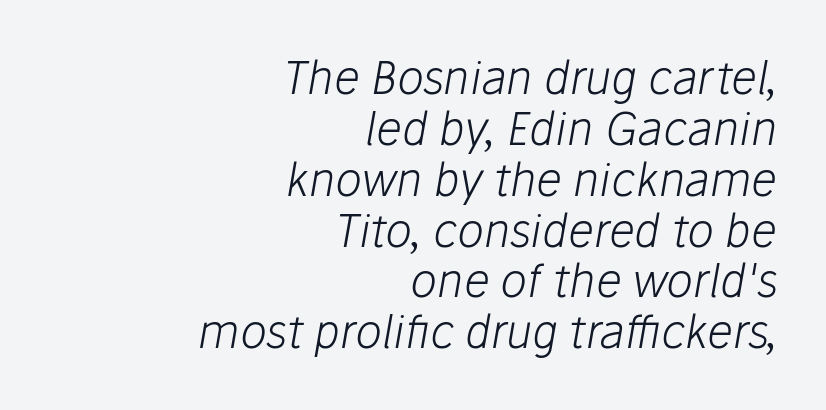
{"italic": "yes", "lean": "right", "slant_degrees": 10, "bold": "no", "weight": "light", "width": "normal", "stroke_contrast": "low", "x_height": "medium", "monospaced": "no", "underline": "no", "align": "right", "line_spacing": "tight", "line_spacing_ratio": 1.13, "letter_spacing": "normal", "letter_spacing_em": 0.0, "glyph_px": 45}
